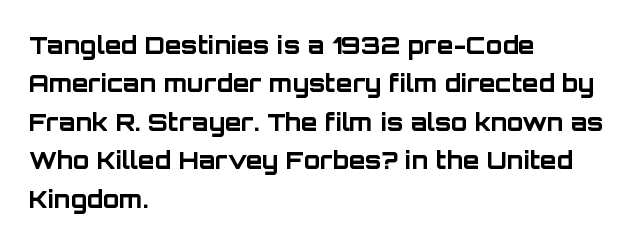
{"italic": "no", "bold": "yes", "underline": "no", "align": "left", "line_spacing": "normal", "line_spacing_ratio": 1.6, "letter_spacing": "normal", "letter_spacing_em": 0.0, "glyph_px": 24}
